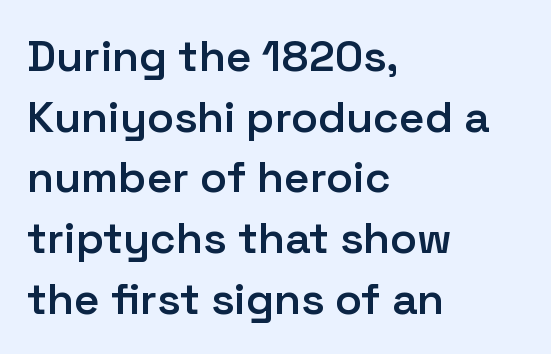
Ordinary non-slanted type is in use. The face used here is a semibold: visibly heavier than regular, lighter than bold. Spacing between characters is what you'd get straight out of the box. The block of text has a typical density, with ordinary space between rows. Descender tails drop into unmarked territory.
